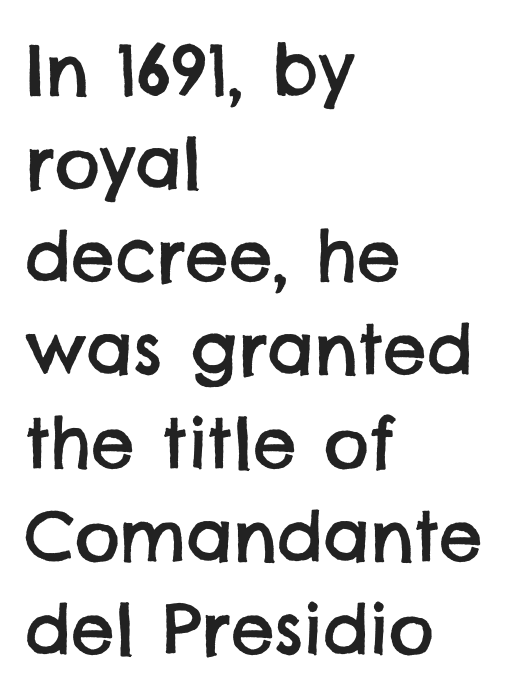
The compositor pushed each line to the left boundary. Does extra space separate the letters? No, they use regular spacing. Normally led — the rows are evenly, conventionally spaced. Here the designer chose a conventional face with non-uniform glyph widths.
